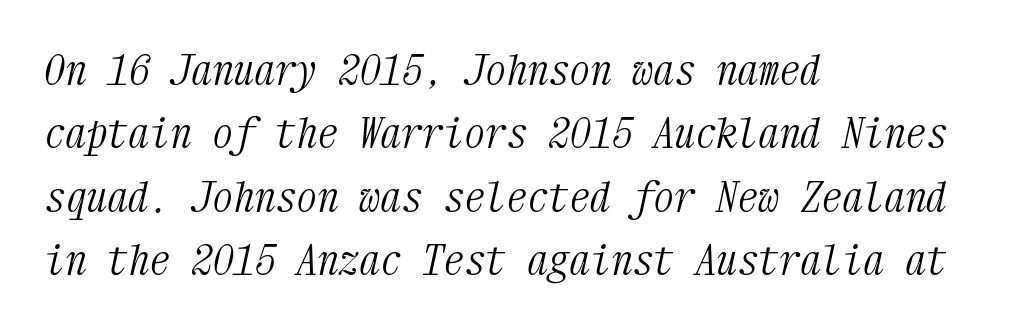
Q: Is the text bold? A: No.
Q: Is the text italic (slanted)? A: Yes, it leans right by about 12 degrees.
Q: Is the typeface a serif or a sans-serif typeface? A: Serif.
Q: Is the text underlined? A: No.
Q: How is the paragraph aligned? A: Left-aligned.
Q: Is the spacing between letters normal or unusually wide? A: Normal.
Q: Is the spacing between lines tight, normal or loose? A: Normal.
Q: Width (condensed, normal, or wide)? A: Condensed.
Q: Stroke contrast? A: Medium.
Q: x-height? A: Medium.
Q: Monospaced? A: Yes.
